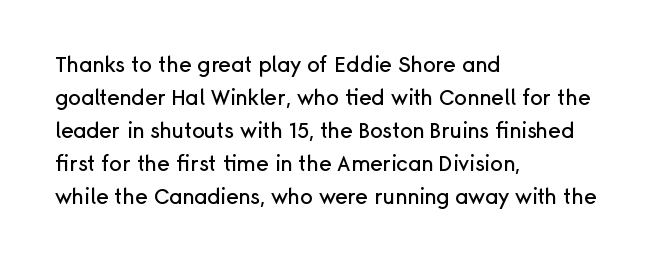
Do the letters lean? They stand straight. You could call the tracking neutral — neither tight nor loose. The passage shown is not underscored anywhere. The ragged edge is on the right, which tells us the setting is flush left. Students, observe: this is what conventionally led text looks like.
